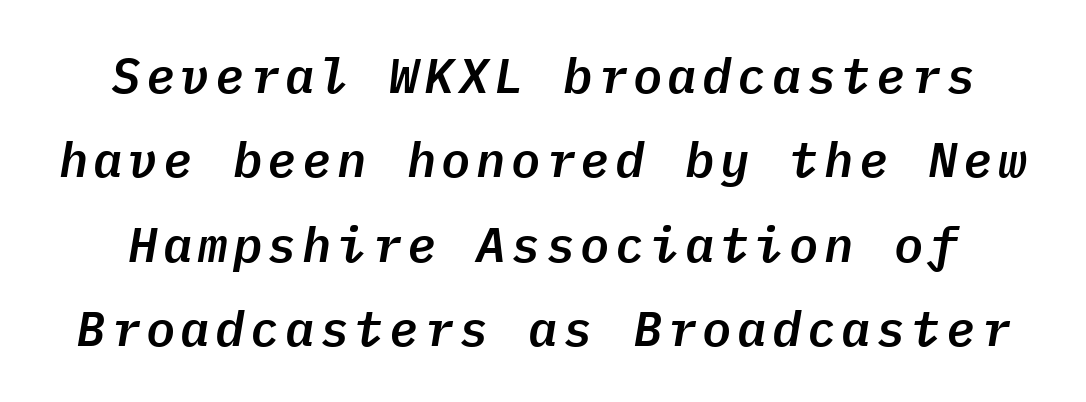
Q: Is the text italic (slanted)? A: Yes, it leans right by about 9 degrees.
Q: Is the text underlined? A: No.
Q: Width (condensed, normal, or wide)? A: Normal.
Q: Stroke contrast? A: Low.
Q: x-height? A: Medium.
Q: Monospaced? A: Yes.
